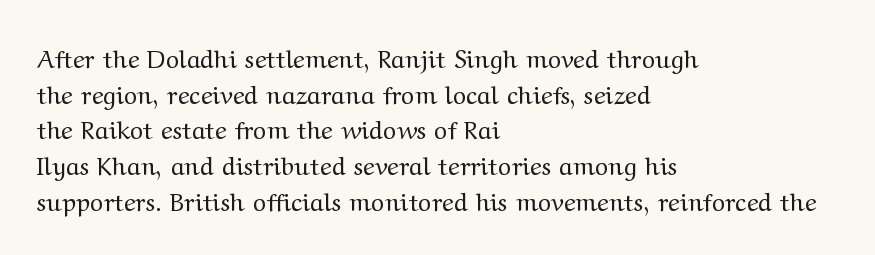
Q: Is the text bold? A: No.
Q: Is the text italic (slanted)? A: No, it is upright.
Q: Is the text underlined? A: No.
Q: How is the paragraph aligned? A: Left-aligned.
Q: Is the spacing between letters normal or unusually wide? A: Normal.
Q: Is the spacing between lines tight, normal or loose? A: Normal.
